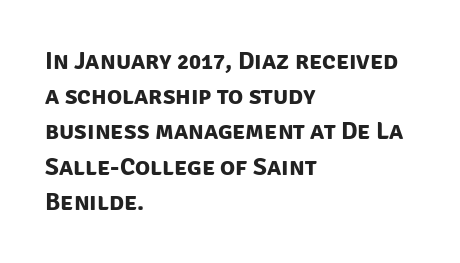
The image shows 25 px bold type; set left-aligned, normal line spacing (1.41x), normal letter spacing, not underlined.
